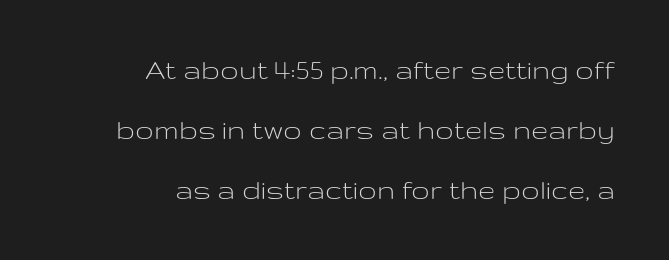
{"serif": "no", "italic": "no", "bold": "no", "weight": "light", "width": "wide", "stroke_contrast": "low", "x_height": "medium", "monospaced": "no", "underline": "no", "align": "right", "line_spacing": "loose", "line_spacing_ratio": 1.94, "letter_spacing": "normal", "letter_spacing_em": 0.0, "glyph_px": 31}
